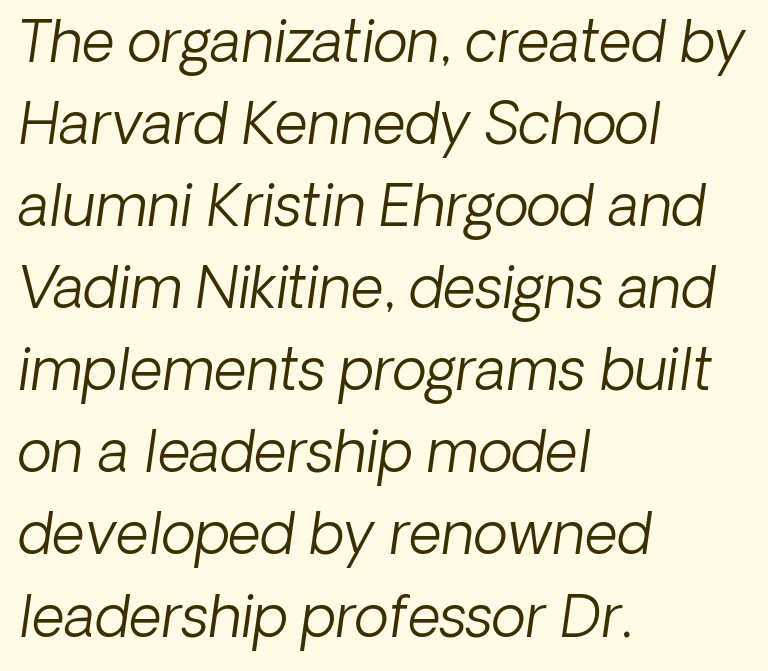
Q: Is the text bold? A: No.
Q: Is the text italic (slanted)? A: Yes, it leans right by about 8 degrees.
Q: Is the text underlined? A: No.
Q: How is the paragraph aligned? A: Left-aligned.
Q: Is the spacing between letters normal or unusually wide? A: Normal.
Q: Is the spacing between lines tight, normal or loose? A: Normal.
Q: Width (condensed, normal, or wide)? A: Normal.
Q: Stroke contrast? A: Low.
Q: x-height? A: Medium.
Q: Monospaced? A: No.
